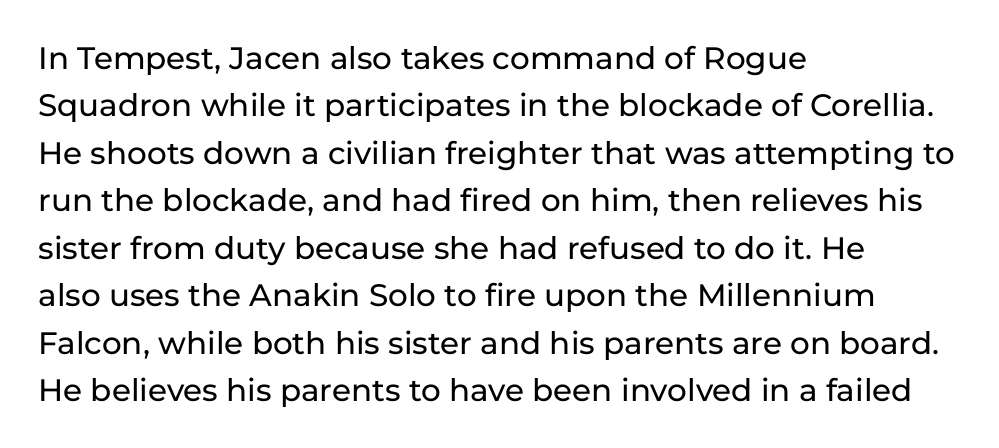
The image shows 31 px sans-serif type, upright; set left-aligned, normal line spacing (1.53x), normal letter spacing, not underlined; low stroke contrast and a medium x-height.
